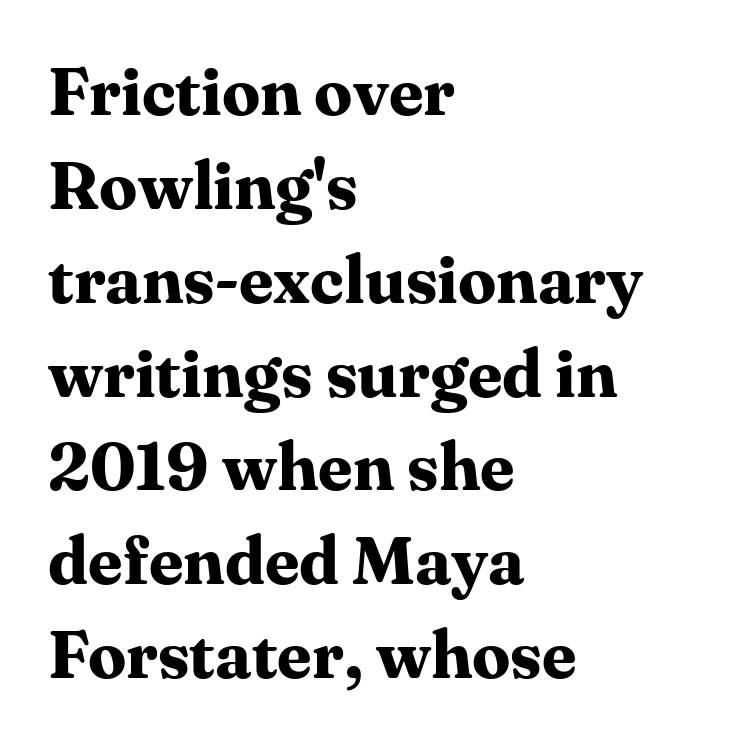
Classification — serif. Look at the tracking — it's just the regular setting, nothing added. Each row of text sits above clean, open space. Proportional: the letters do not fall into vertical columns. Weight check: bold — yes, fully.
